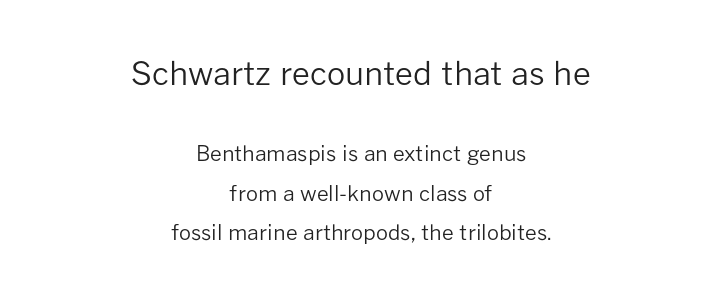
A student would call this center alignment; a typographer would say set centered. If you drew a line through each stem, it would be perfectly vertical. Each word holds together tightly as a unit, with standard inter-letter gaps. Decoration check: the copy has no underline. Is the lower block the larger one? No — the upper block carries the bigger type.
